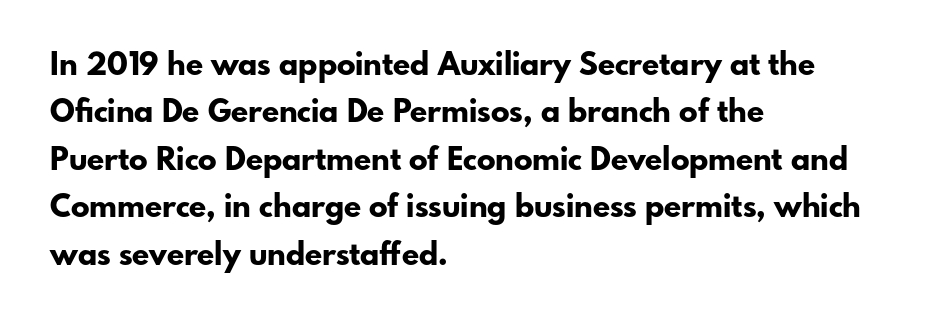
The image shows 31 px bold sans-serif type, upright; set left-aligned, normal line spacing (1.53x), normal letter spacing, not underlined; low stroke contrast and a small x-height.
